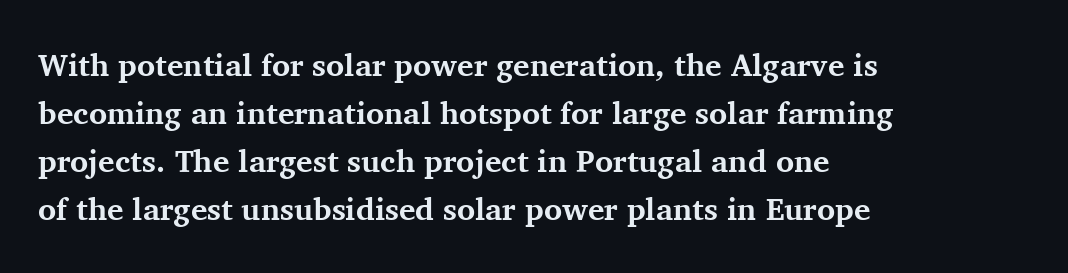
Q: Is the text bold? A: Yes.
Q: Is the text italic (slanted)? A: No, it is upright.
Q: Is the typeface a serif or a sans-serif typeface? A: Serif.
Q: Is the text underlined? A: No.
Q: How is the paragraph aligned? A: Left-aligned.
Q: Is the spacing between letters normal or unusually wide? A: Normal.
Q: Is the spacing between lines tight, normal or loose? A: Normal.
Q: Width (condensed, normal, or wide)? A: Normal.
Q: Stroke contrast? A: Medium.
Q: x-height? A: Medium.
Q: Monospaced? A: No.
